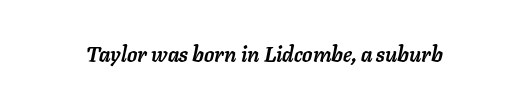
Pretty heavy lettering here — definitely bold. Each word holds together tightly as a unit, with standard inter-letter gaps. Emphasis-style slanted type is in use. Only glyphs here, with clear space below each row.
